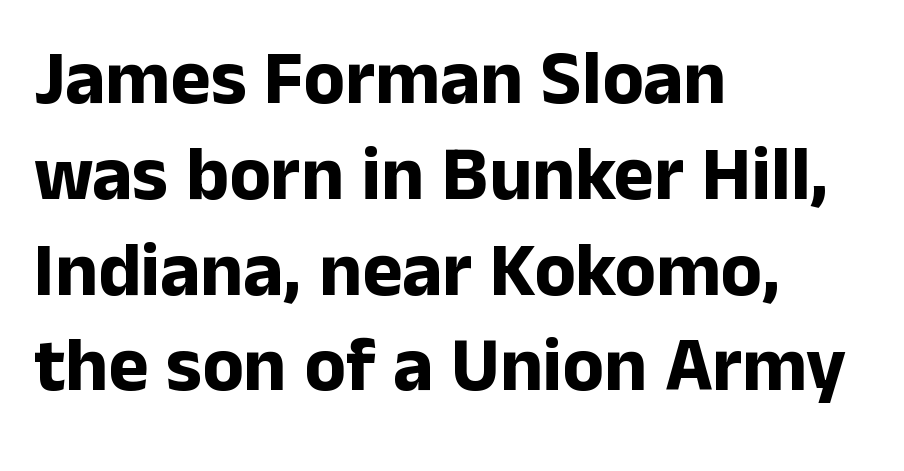
Q: Is the text bold? A: Yes.
Q: Is the text italic (slanted)? A: No, it is upright.
Q: Is the typeface a serif or a sans-serif typeface? A: Sans-serif.
Q: Is the text underlined? A: No.
Q: How is the paragraph aligned? A: Left-aligned.
Q: Is the spacing between letters normal or unusually wide? A: Normal.
Q: Is the spacing between lines tight, normal or loose? A: Normal.
Q: Width (condensed, normal, or wide)? A: Normal.
Q: Stroke contrast? A: Low.
Q: x-height? A: Medium.
Q: Monospaced? A: No.
